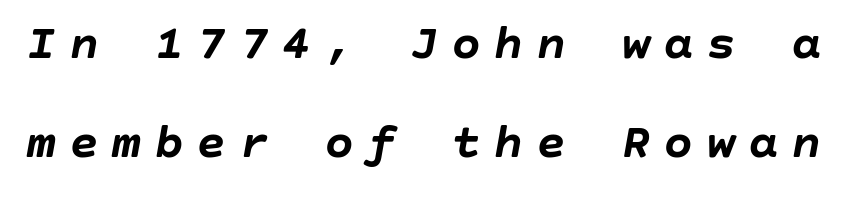
The image shows 50 px semibold type, italic (leaning right); set loose line spacing (1.99x), unusually wide letter spacing (+0.25 em), not underlined; low stroke contrast and a large x-height.
